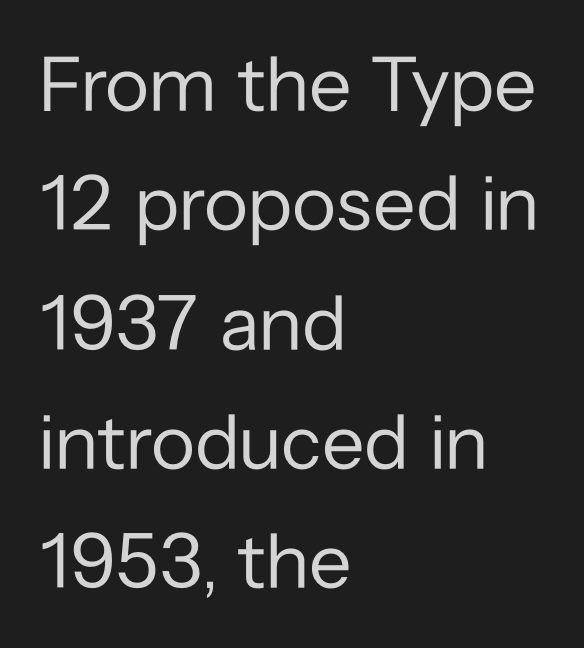
Type style note: lacks serifs. No extra tracking has been applied to these lines. Rows of type keep a routine distance in the vertical direction. Left-aligned paragraph, ragged on the right.
